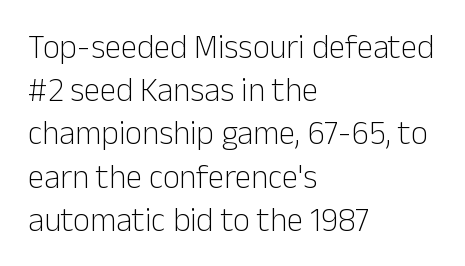
Q: Is the text bold? A: No.
Q: Is the text italic (slanted)? A: No, it is upright.
Q: Is the typeface a serif or a sans-serif typeface? A: Sans-serif.
Q: Is the text underlined? A: No.
Q: How is the paragraph aligned? A: Left-aligned.
Q: Is the spacing between letters normal or unusually wide? A: Normal.
Q: Is the spacing between lines tight, normal or loose? A: Normal.
Q: Width (condensed, normal, or wide)? A: Normal.
Q: Stroke contrast? A: Low.
Q: x-height? A: Medium.
Q: Monospaced? A: No.
